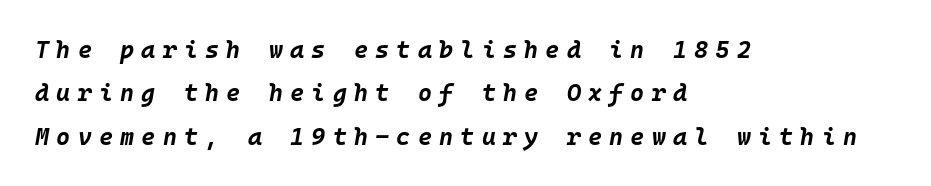
Q: Is the text bold? A: Yes.
Q: Is the text italic (slanted)? A: Yes, it leans right by about 10 degrees.
Q: Is the text underlined? A: No.
Q: How is the paragraph aligned? A: Left-aligned.
Q: Is the spacing between letters normal or unusually wide? A: Unusually wide.
